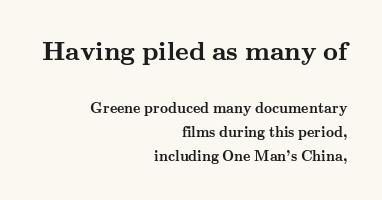
Typesetter's note: full bold, strokes at maximum text heaviness. Reading down the column, the eye jumps a familiar distance to each next line. Words appear dense and cohesive because spacing is normal. Leftover space on each line is placed entirely before the opening word. Here the first block reads like a headline and the second like body copy.
